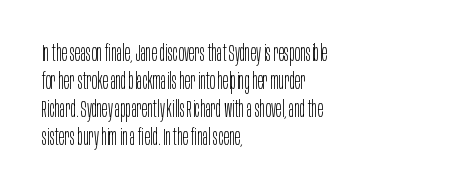
The image shows 23 px text type, upright; set left-aligned, line spacing 1.22x, normal letter spacing, not underlined.
